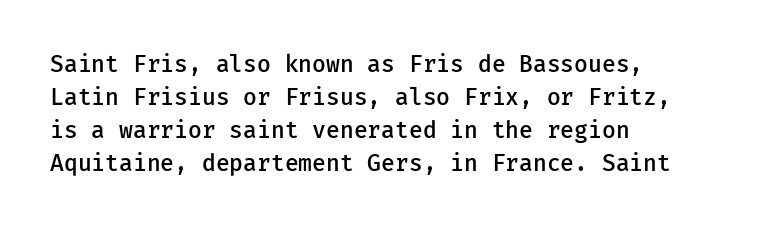
Q: Is the text bold? A: Semi-bold.
Q: Is the text italic (slanted)? A: No, it is upright.
Q: Is the text underlined? A: No.
Q: How is the paragraph aligned? A: Left-aligned.
Q: Is the spacing between letters normal or unusually wide? A: Normal.
Q: Is the spacing between lines tight, normal or loose? A: Normal.
